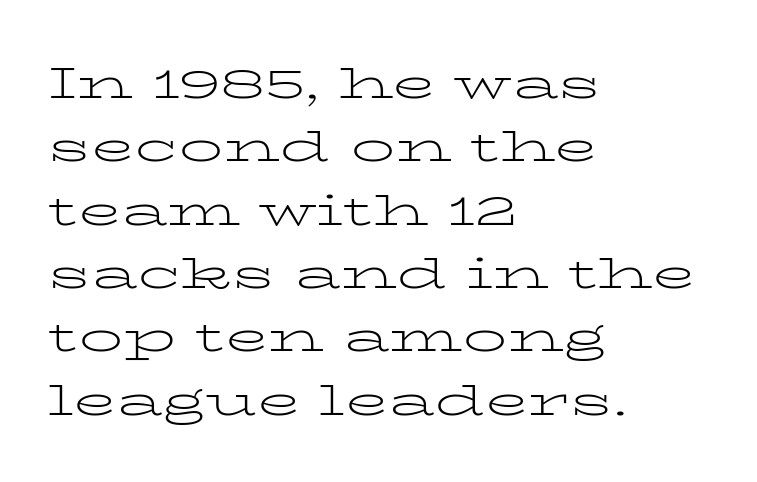
The image shows 44 px light, wide serif type, upright; set left-aligned, normal line spacing (1.44x), normal letter spacing, not underlined; low stroke contrast and a medium x-height.
